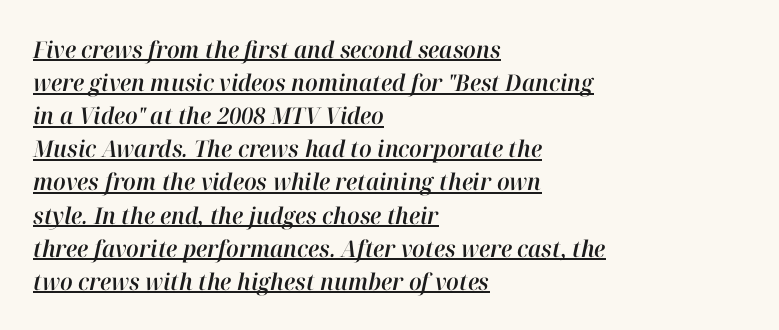
Characters are canted at an angle relative to the baseline's perpendicular. Which margin do the lines hug? The left one — the right edge is uneven. Underline: present. Honestly, the letter spacing is just normal — you wouldn't notice it.
